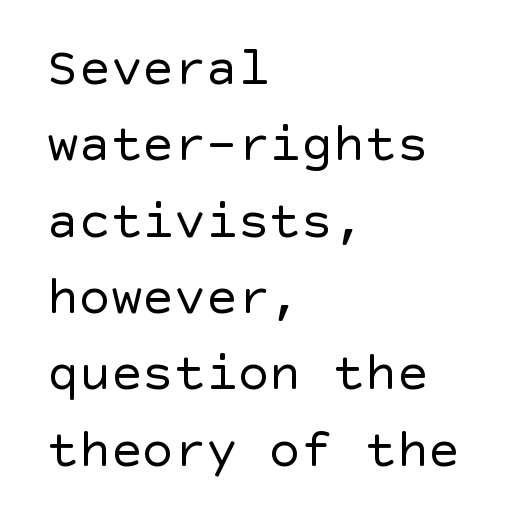
Q: Is the text bold? A: No.
Q: Is the text italic (slanted)? A: No, it is upright.
Q: Is the typeface a serif or a sans-serif typeface? A: Sans-serif.
Q: Is the text underlined? A: No.
Q: How is the paragraph aligned? A: Left-aligned.
Q: Is the spacing between letters normal or unusually wide? A: Normal.
Q: Is the spacing between lines tight, normal or loose? A: Normal.
Q: Width (condensed, normal, or wide)? A: Normal.
Q: x-height? A: Large.
